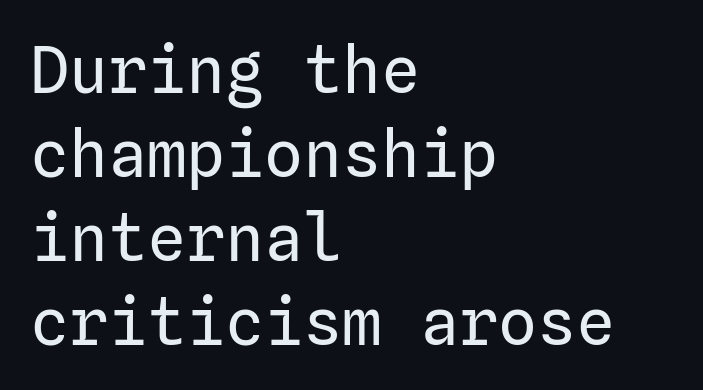
This is sans-serif lettering, the kind often seen on screens and signage. This sample uses an upright cut, with every glyph sitting square on the baseline. The block of text has a typical density, with ordinary space between rows. The lines are quadded left. The letterforms sit shoulder to shoulder at normal distance.
